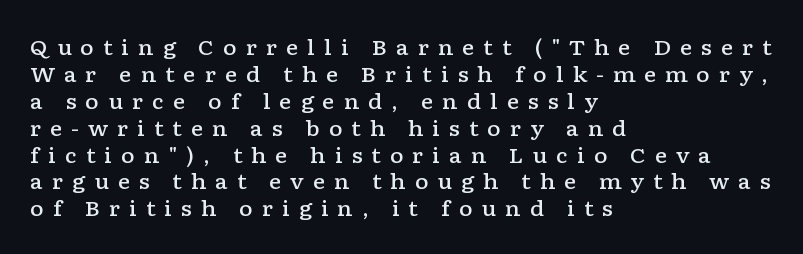
Horizontal alignment here is leftward, the default for most running prose. Regarding leading, the lines here are spaced in the standard way. Underlining? Definitely not there. Each glyph is drawn with semibold strokes, heavier than normal yet not fully bold.
